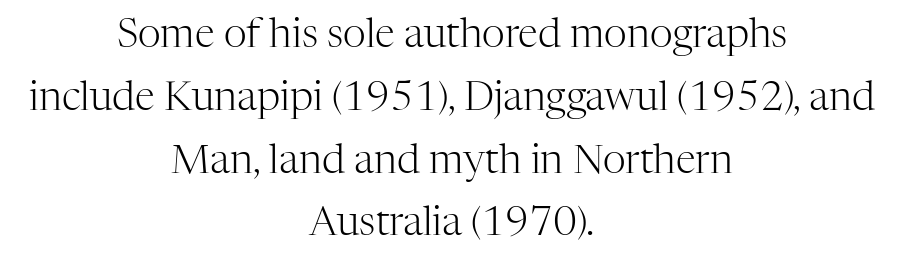
The image shows 40 px light serif type, upright; set centered, normal line spacing (1.57x), normal letter spacing, not underlined; high stroke contrast and a medium x-height.
